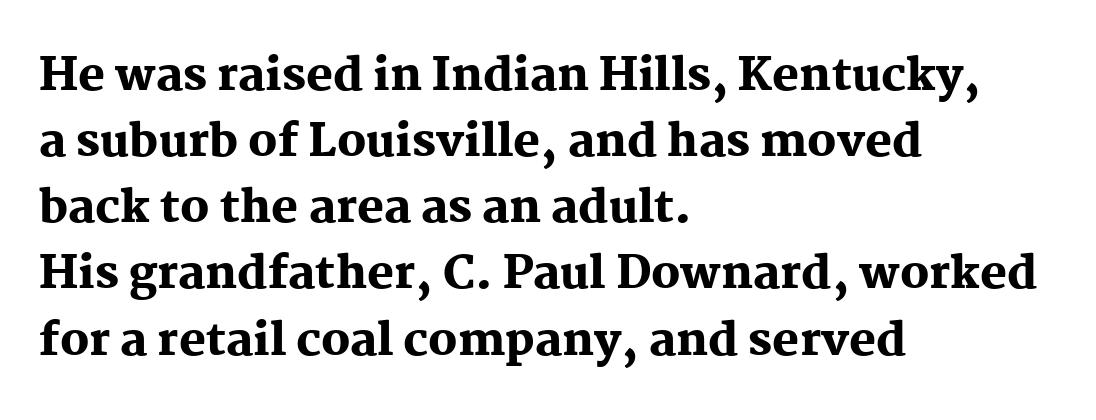
{"serif": "yes", "italic": "no", "bold": "yes", "weight": "heavy", "width": "normal", "stroke_contrast": "medium", "x_height": "medium", "monospaced": "no", "underline": "no", "align": "left", "line_spacing": "normal", "line_spacing_ratio": 1.47, "letter_spacing": "normal", "letter_spacing_em": 0.0, "glyph_px": 45}
